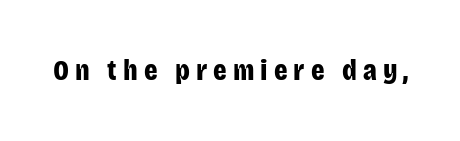
Q: Is the text bold? A: Yes.
Q: Is the text italic (slanted)? A: No, it is upright.
Q: Is the typeface a serif or a sans-serif typeface? A: Sans-serif.
Q: Is the text underlined? A: No.
Q: Is the spacing between letters normal or unusually wide? A: Unusually wide.
Q: Width (condensed, normal, or wide)? A: Condensed.
Q: Stroke contrast? A: Low.
Q: x-height? A: Large.
Q: Monospaced? A: No.
